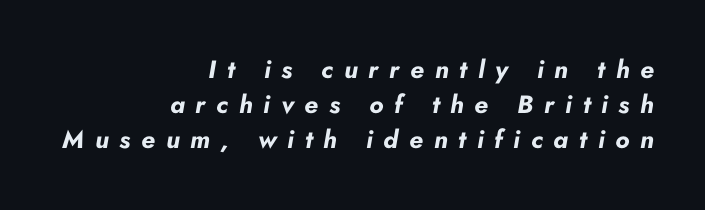
The image shows 25 px bold type, italic (leaning right); set right-aligned, normal line spacing (1.41x), unusually wide letter spacing (+0.43 em), not underlined.
